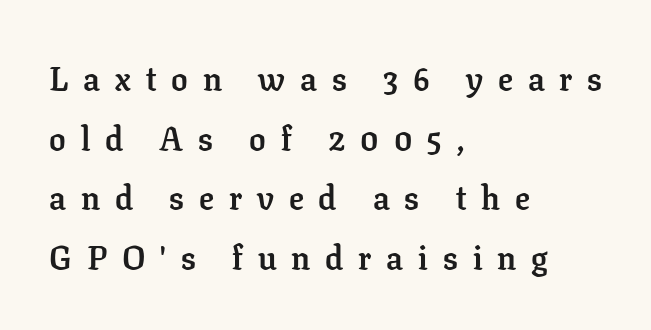
Q: Is the text bold? A: Yes.
Q: Is the text italic (slanted)? A: No, it is upright.
Q: Is the typeface a serif or a sans-serif typeface? A: Serif.
Q: Is the text underlined? A: No.
Q: How is the paragraph aligned? A: Left-aligned.
Q: Is the spacing between letters normal or unusually wide? A: Unusually wide.
Q: Width (condensed, normal, or wide)? A: Normal.
Q: Stroke contrast? A: Low.
Q: x-height? A: Medium.
Q: Monospaced? A: No.
